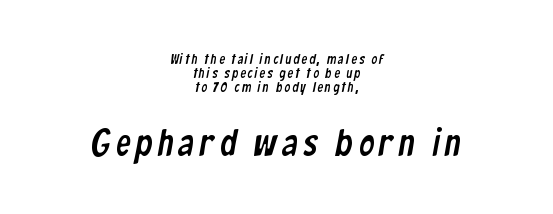
Here the designer chose a conventional face with non-uniform glyph widths. Nothing sits at the stroke ends, so this counts as sans-serif. Line starts and ends both wander, symmetrically. The rendering enlarges the type as you move from the upper chunk to the lower. If you measured baseline to baseline, you'd find a short distance.
